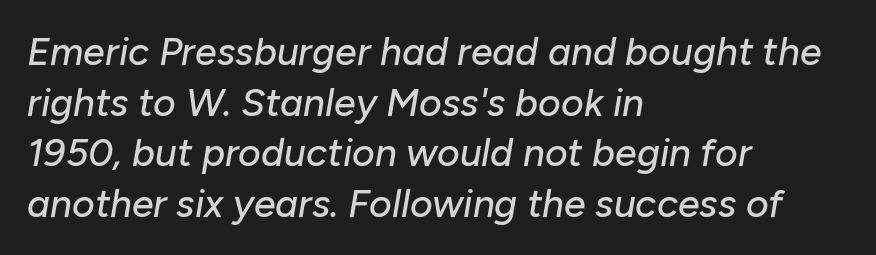
Casual observation: everything's shoved over to the left. Has an underline been added? It has not. The gaps between neighbouring characters are ordinary and unremarkable. Varying glyph widths throughout — classic text-font behaviour. The whole block is typeset with a tilt.
